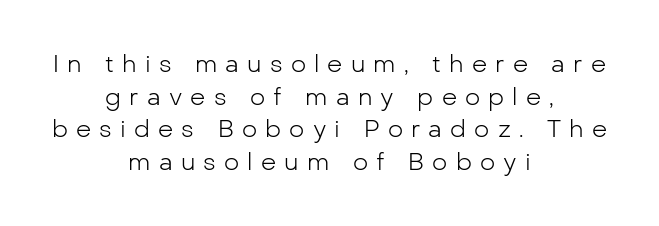
{"italic": "no", "bold": "no", "underline": "no", "align": "center", "line_spacing": "normal", "line_spacing_ratio": 1.36, "letter_spacing": "wide", "letter_spacing_em": 0.34, "glyph_px": 24}
